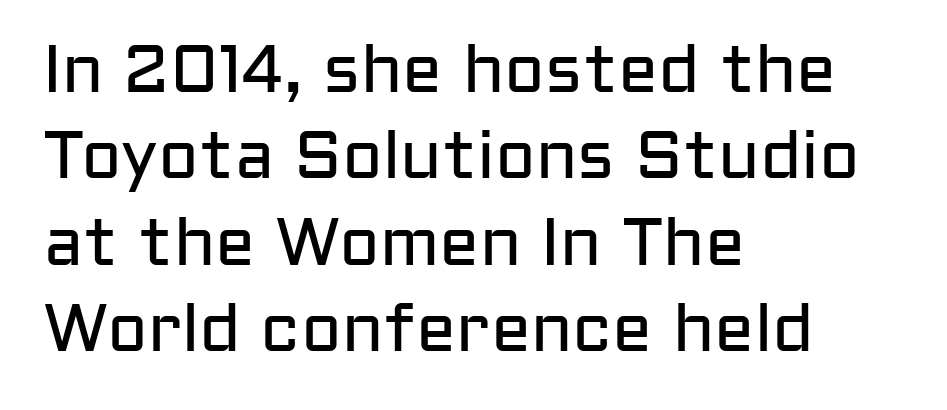
The image shows 67 px regular-weight sans-serif type, upright; set left-aligned, normal line spacing (1.29x), normal letter spacing, not underlined; low stroke contrast and a medium x-height.
